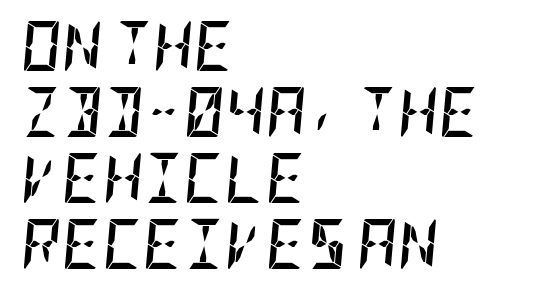
The image shows 50 px semibold, condensed type, italic (leaning right); set left-aligned, normal line spacing (1.32x), normal letter spacing, not underlined; low stroke contrast and a large x-height.
